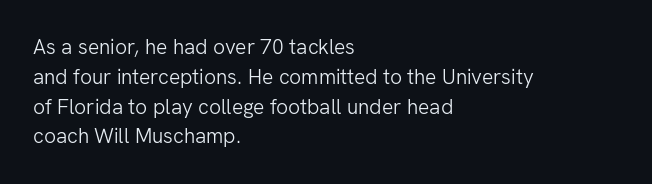
The image shows 21 px text type, upright; set left-aligned, normal line spacing (1.42x), normal letter spacing, not underlined.
